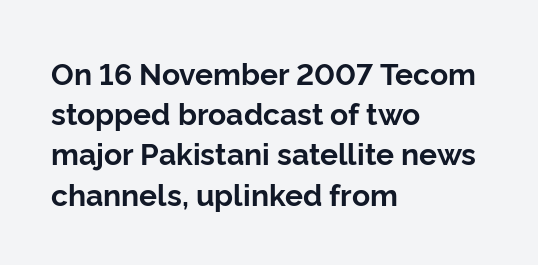
The typesetter chose a ragged-right arrangement here. You'd pick this weight for a headline — it's a proper bold. Decoration check: the copy has no underline. In terms of leading, this rendering sits right in the middle. The letters sit at their default tracking, neither squeezed nor spread. Proportional: the letters do not fall into vertical columns.
